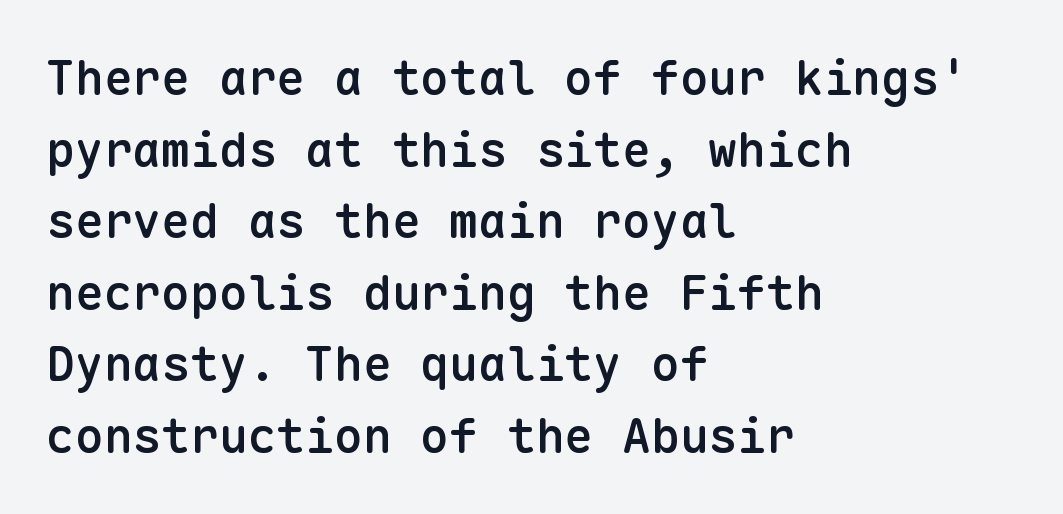
Emphasis by weight is partial: semibold. Rule under the text: the space is simply empty. This sample uses a sans-serif face. This sample has the even, mechanical cadence of fixed-width lettering.
